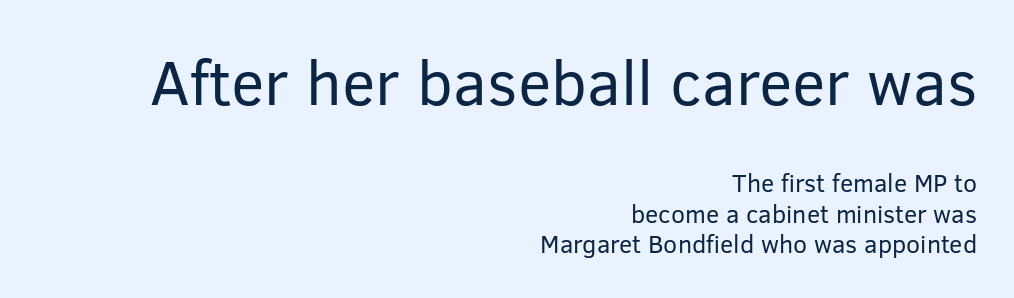
Compared with a typical body face, this is equally light or lighter still. Note: no serifs on the glyphs. A typesetter would call this zero additional tracking. The gap between lines stays unmarked. The lettering stays uniformly vertical, giving the passage a roman look.
